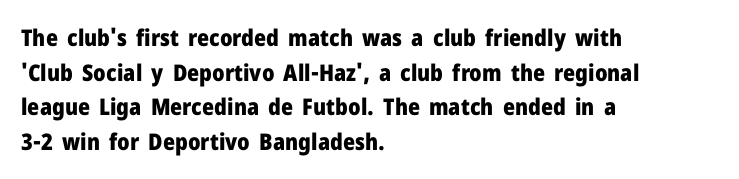
Every stem runs plumb, perpendicular to the baseline. The typesetting leans heavy: a genuine bold. Anything drawn beneath the words? Only blank space. The paragraph shown leans on its left margin. In terms of letterspacing, this is plain default setting. The space between consecutive lines is moderate.
